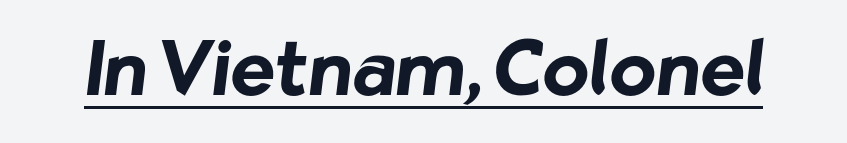
The image shows 76 px bold sans-serif type; set normal letter spacing, underlined; low stroke contrast and a medium x-height.
